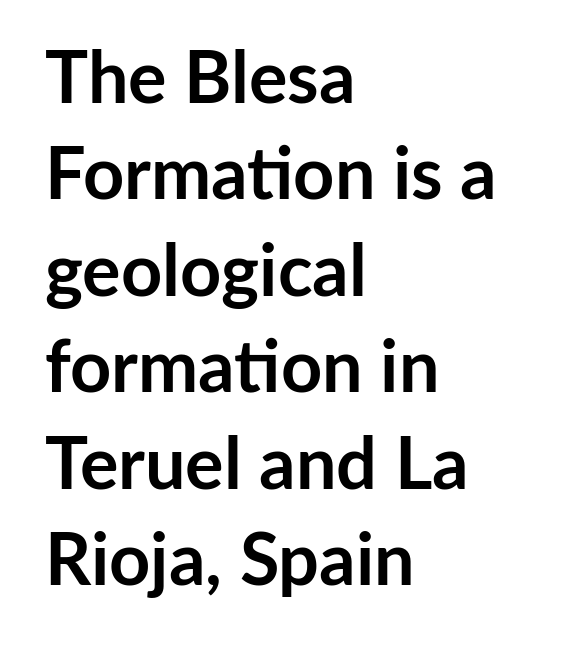
These lines keep a tight, regular rhythm from letter to letter. Leftover space on each line is placed entirely after the last word. The strip under each line holds only bare page. Nope, not italic — everything's standing straight. Character widths vary here, with narrow letters taking less room than wide ones.
